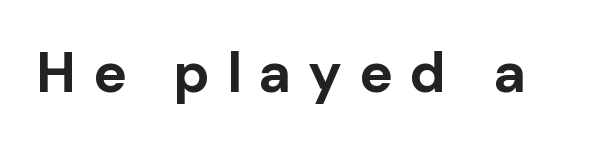
Q: Is the text bold? A: Yes.
Q: Is the text italic (slanted)? A: No, it is upright.
Q: Is the typeface a serif or a sans-serif typeface? A: Sans-serif.
Q: Is the text underlined? A: No.
Q: Is the spacing between letters normal or unusually wide? A: Unusually wide.
Q: Width (condensed, normal, or wide)? A: Normal.
Q: Stroke contrast? A: Low.
Q: x-height? A: Medium.
Q: Monospaced? A: No.
